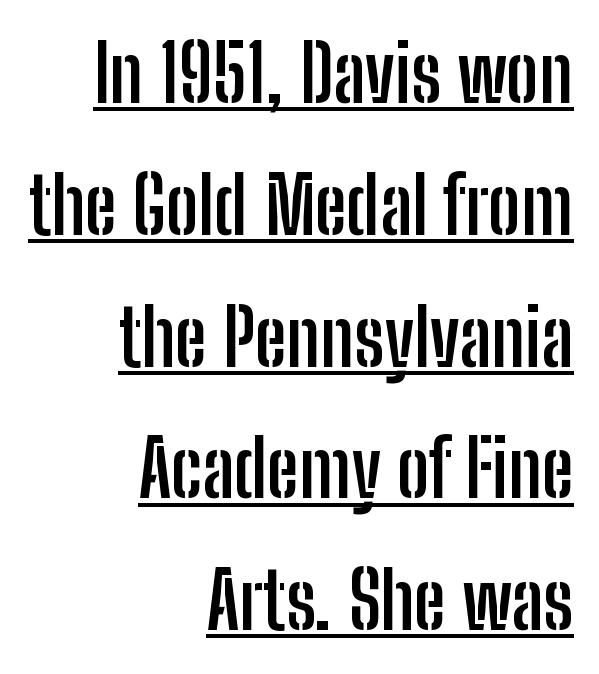
The image shows 78 px semibold, condensed sans-serif type, upright; set right-aligned, normal line spacing (1.69x), normal letter spacing, underlined; low stroke contrast and a medium x-height.
